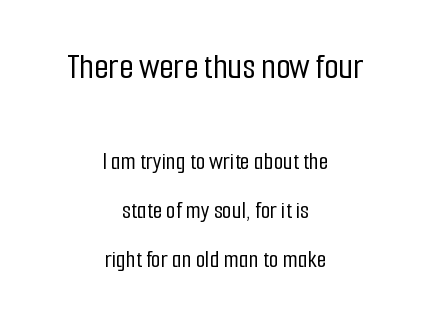
The image shows 37 px condensed sans-serif type, upright; set centered, loose line spacing (1.96x), normal letter spacing, not underlined; the first (top) block is 1.48x larger; low stroke contrast and a medium x-height.
